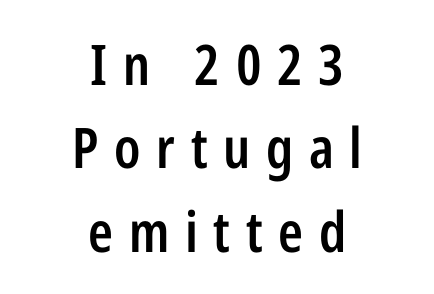
Q: Is the text bold? A: Semi-bold.
Q: Is the text italic (slanted)? A: No, it is upright.
Q: Is the typeface a serif or a sans-serif typeface? A: Sans-serif.
Q: Is the text underlined? A: No.
Q: How is the paragraph aligned? A: Centered.
Q: Is the spacing between letters normal or unusually wide? A: Unusually wide.
Q: Is the spacing between lines tight, normal or loose? A: Normal.
Q: Width (condensed, normal, or wide)? A: Condensed.
Q: Stroke contrast? A: Low.
Q: x-height? A: Medium.
Q: Monospaced? A: No.
